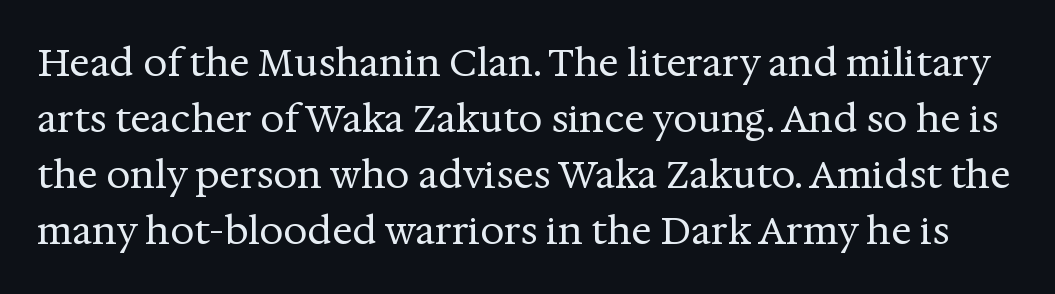
{"serif": "yes", "italic": "no", "bold": "no", "weight": "regular", "width": "normal", "stroke_contrast": "medium", "x_height": "medium", "monospaced": "no", "underline": "no", "line_spacing": "normal", "line_spacing_ratio": 1.47, "letter_spacing": "normal", "letter_spacing_em": 0.0, "glyph_px": 38}
